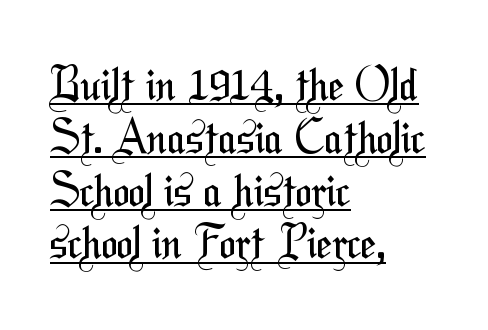
What stands out about the letter spacing? Nothing — it is the standard amount. Here the designer chose a conventional face with non-uniform glyph widths. Letters have the restrained weight of plain body copy at most. Compared with undecorated copy, this sample adds a rule below the words. Is this a sans? Yes — the strokes have no serifs.
